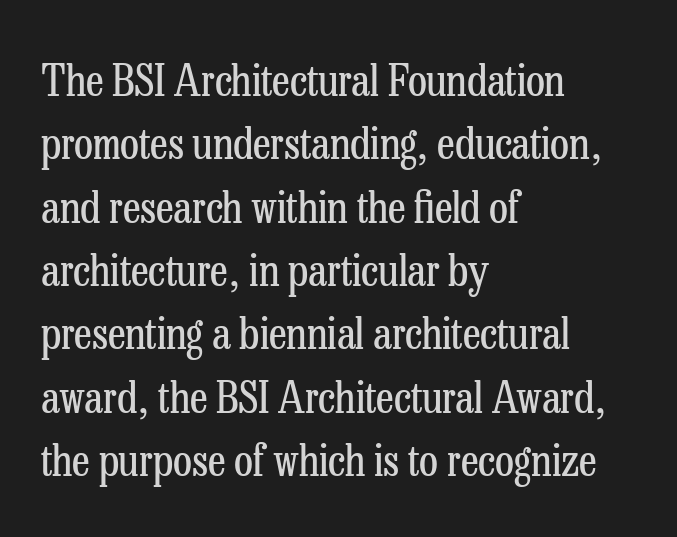
Check the space under the baseline: it is left empty. The letterforms sit at book weight or below. Quick note: interline space is typical. The lettering holds an erect, upright posture throughout. Words appear dense and cohesive because spacing is normal.
